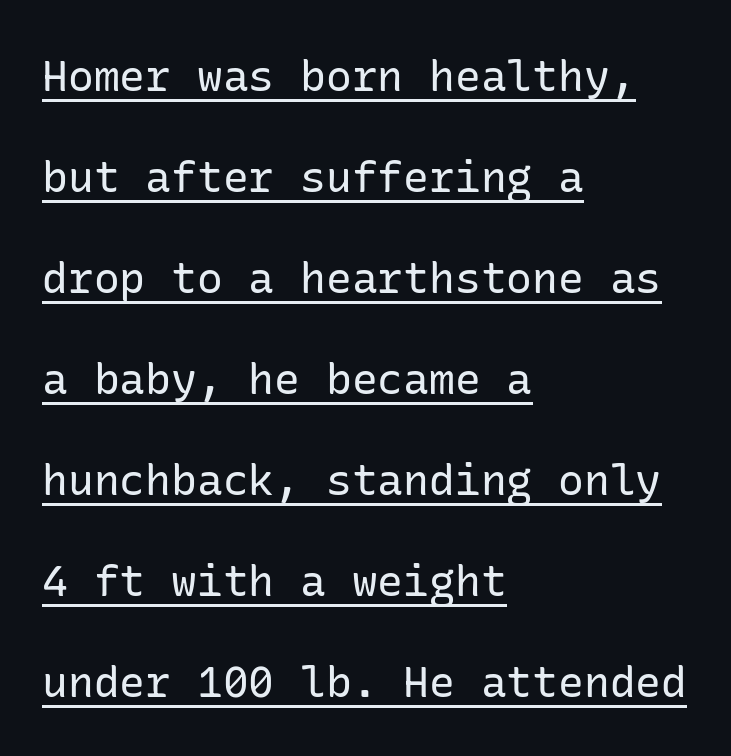
Q: Is the text bold? A: No.
Q: Is the text italic (slanted)? A: No, it is upright.
Q: Is the typeface a serif or a sans-serif typeface? A: Sans-serif.
Q: Is the text underlined? A: Yes.
Q: How is the paragraph aligned? A: Left-aligned.
Q: Is the spacing between letters normal or unusually wide? A: Normal.
Q: Is the spacing between lines tight, normal or loose? A: Loose.
Q: Width (condensed, normal, or wide)? A: Normal.
Q: Stroke contrast? A: Low.
Q: x-height? A: Medium.
